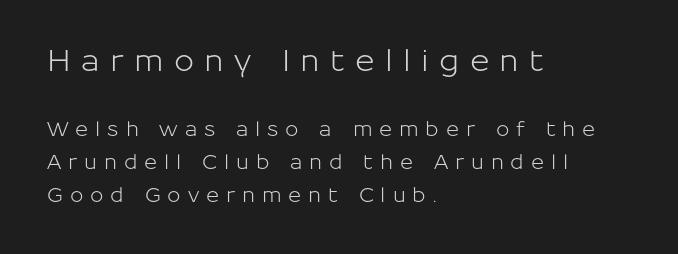
How would I describe the line gaps? Plain and ordinary. Glyph-to-glyph distance is far greater than everyday printed text. When letters stand straight like this, we call the style roman or upright. Here the first block reads like a headline and the second like body copy. The designer went with a sans here, leaving each stem footless.
